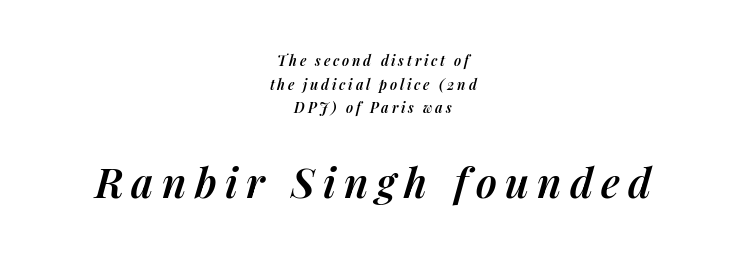
Between these two stacked blocks, the lower one wins on size. This sample uses an oblique cut, with every glyph tilted off the vertical. Note the varied advance widths — an 'i' is clearly narrower than an 'm'. One-word summary of the alignment: center.
